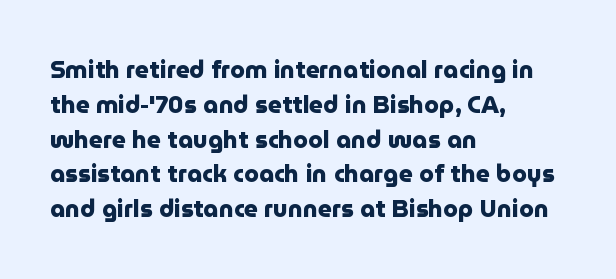
{"italic": "no", "bold": "yes", "underline": "no", "align": "left", "line_spacing": "normal", "line_spacing_ratio": 1.45, "letter_spacing": "normal", "letter_spacing_em": 0.0, "glyph_px": 24}
